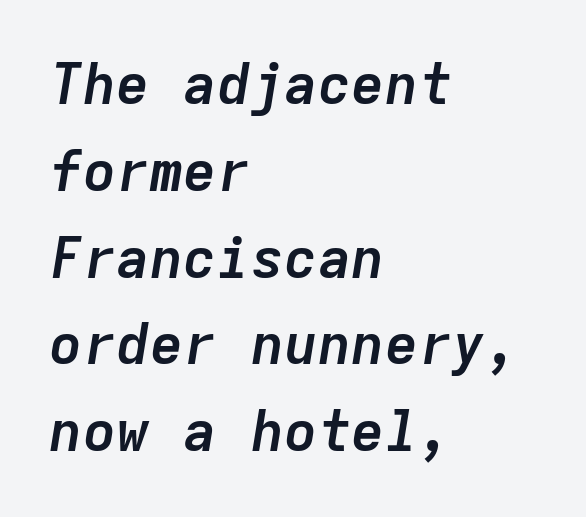
The image shows 56 px semibold type, italic (leaning right), monospaced; set left-aligned, normal line spacing (1.55x), normal letter spacing, not underlined; low stroke contrast and a medium x-height.
